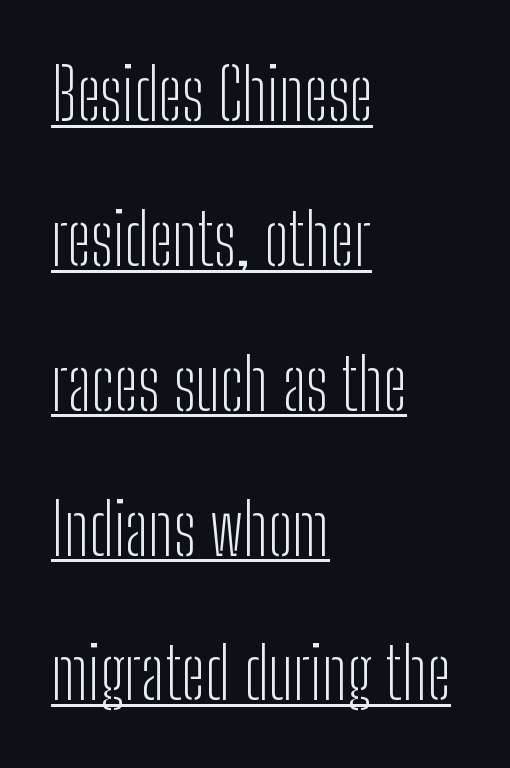
Q: Is the text bold? A: No.
Q: Is the text italic (slanted)? A: No, it is upright.
Q: Is the typeface a serif or a sans-serif typeface? A: Sans-serif.
Q: Is the text underlined? A: Yes.
Q: How is the paragraph aligned? A: Left-aligned.
Q: Is the spacing between letters normal or unusually wide? A: Normal.
Q: Is the spacing between lines tight, normal or loose? A: Loose.
Q: Width (condensed, normal, or wide)? A: Condensed.
Q: Stroke contrast? A: Low.
Q: x-height? A: Medium.
Q: Monospaced? A: No.
